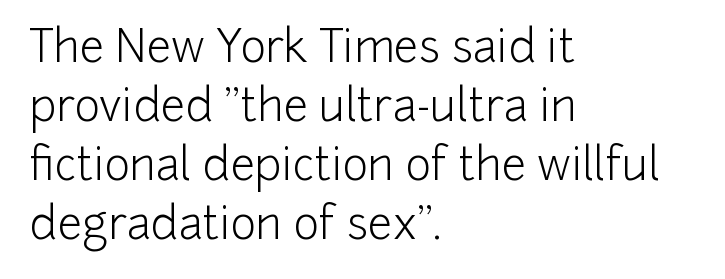
Character widths vary here, with narrow letters taking less room than wide ones. Ink coverage per letter is moderate at most. Typeset ragged right — the left edge is the straight one. Upright lettering throughout.
